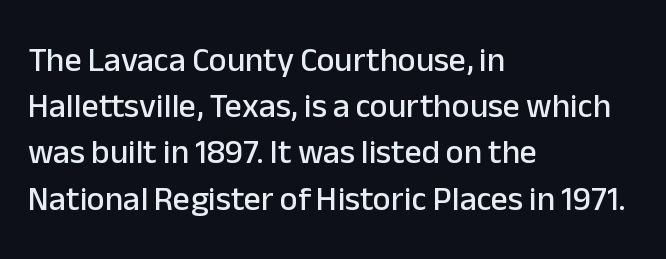
The image shows 34 px sans-serif type, upright; set left-aligned, normal line spacing (1.36x), normal letter spacing, not underlined; low stroke contrast and a medium x-height.
